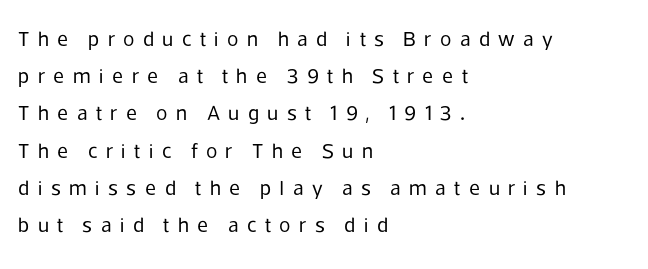
The image shows 21 px text type, upright; set left-aligned, line spacing 1.77x, unusually wide letter spacing (+0.4 em), not underlined.
